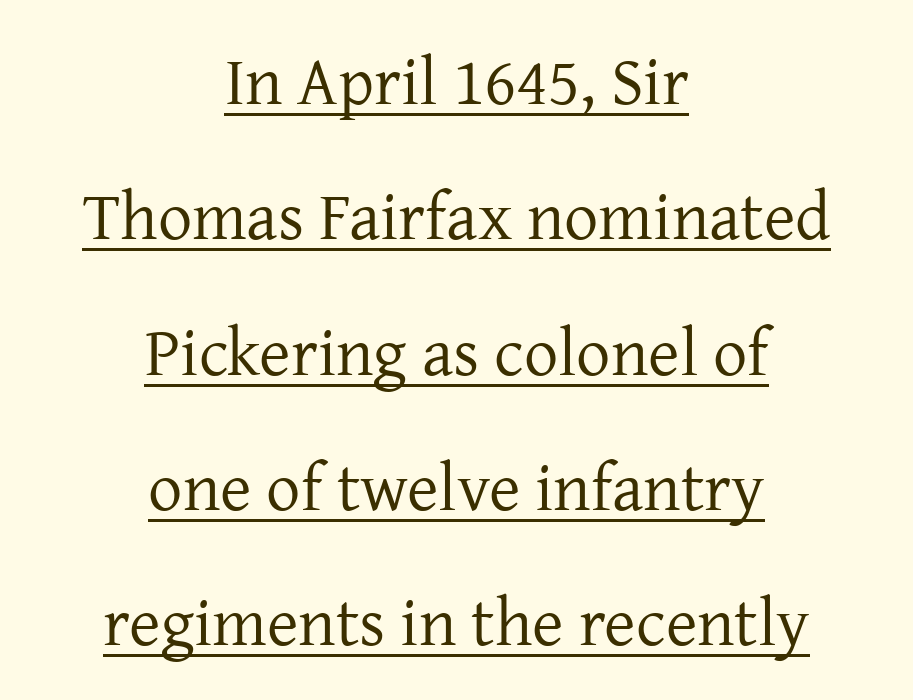
{"serif": "yes", "italic": "no", "bold": "no", "weight": "regular", "width": "normal", "stroke_contrast": "low", "x_height": "medium", "monospaced": "no", "underline": "yes", "align": "center", "line_spacing": "loose", "line_spacing_ratio": 1.99, "letter_spacing": "normal", "letter_spacing_em": 0.0, "glyph_px": 68}
